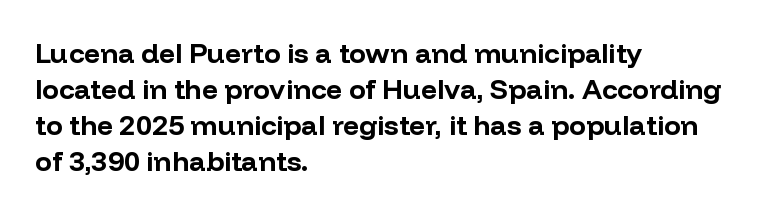
A student would call this left alignment; a typographer would say flush left, rag right. Caption: bold face, heavy strokes. Nope, not italic — everything's standing straight. Compared with typical paragraphs, the rows here are spaced about the same. Type style note: lacks serifs. Bare-footed words on every line.
